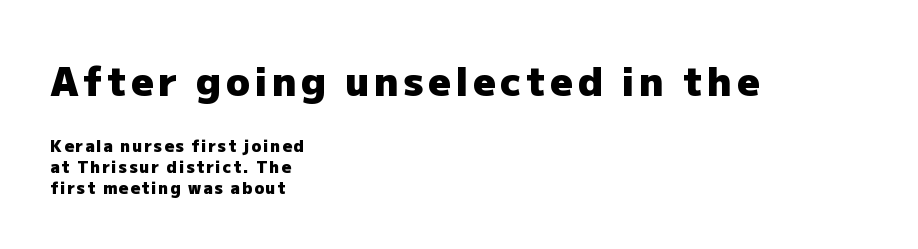
{"serif": "no", "italic": "no", "bold": "yes", "weight": "heavy", "width": "normal", "stroke_contrast": "low", "x_height": "medium", "monospaced": "no", "underline": "no", "align": "left", "line_spacing": "normal", "line_spacing_ratio": 1.32, "larger_block": "first", "size_ratio": 2.44, "glyph_px": 39}
